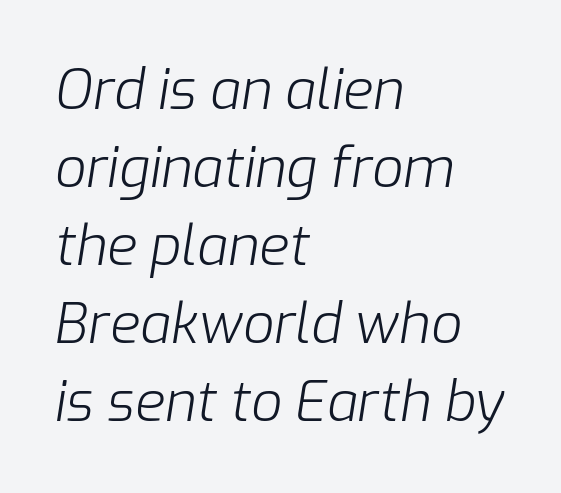
{"italic": "yes", "lean": "right", "slant_degrees": 9, "bold": "no", "weight": "light", "width": "normal", "stroke_contrast": "low", "x_height": "medium", "monospaced": "no", "underline": "no", "align": "left", "line_spacing": "normal", "line_spacing_ratio": 1.42, "letter_spacing": "normal", "letter_spacing_em": 0.0, "glyph_px": 55}
